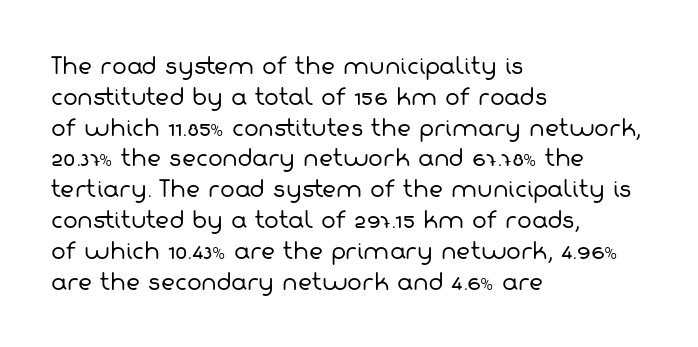
The image shows 22 px text type; set left-aligned, normal line spacing (1.4x), normal letter spacing, not underlined.
